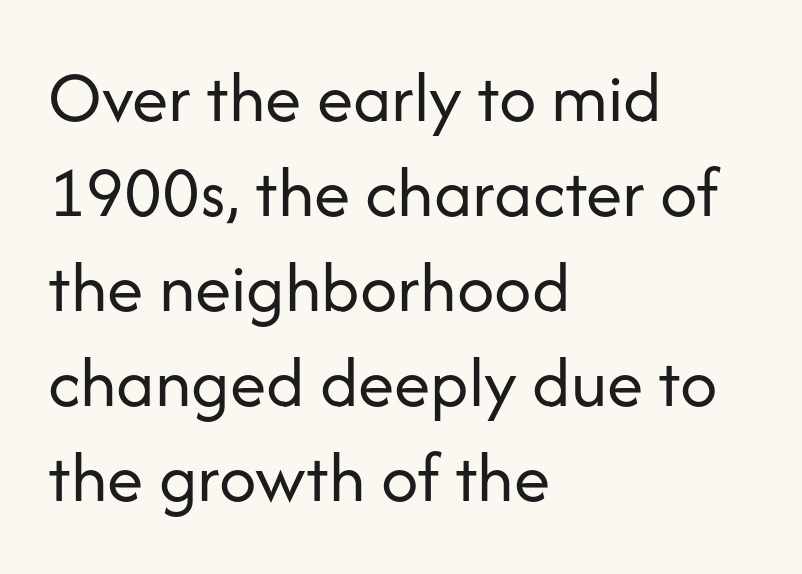
Heaviness? Minimal to ordinary, like unemphasized prose. Short note: letters normally spaced. Proportional: the letters do not fall into vertical columns. Are there feet on the stems? There aren't — it's a sans. Line beginnings align vertically; line endings do not.
